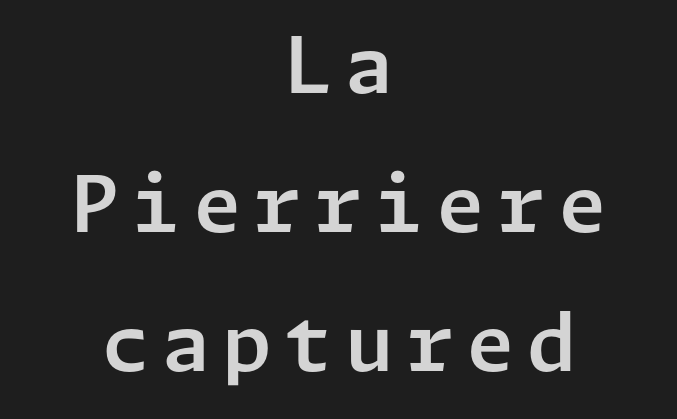
Type style note: lacks serifs. Ordinary non-slanted type is in use. A centered setting, common on invitations and titles, is used for this passage. Unmarked baselines from the first word to the last.
